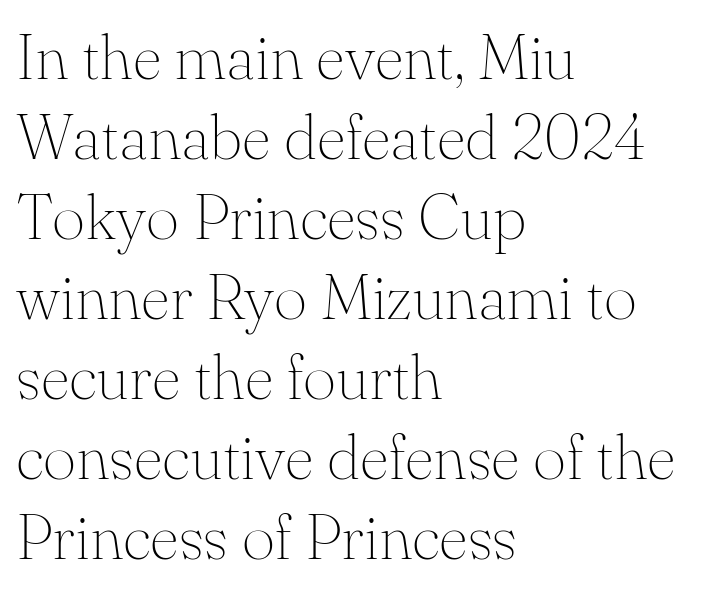
{"serif": "yes", "italic": "no", "bold": "no", "weight": "thin", "width": "normal", "stroke_contrast": "medium", "x_height": "small", "monospaced": "no", "underline": "no", "align": "left", "line_spacing": "normal", "line_spacing_ratio": 1.25, "letter_spacing": "normal", "letter_spacing_em": 0.0, "glyph_px": 64}
